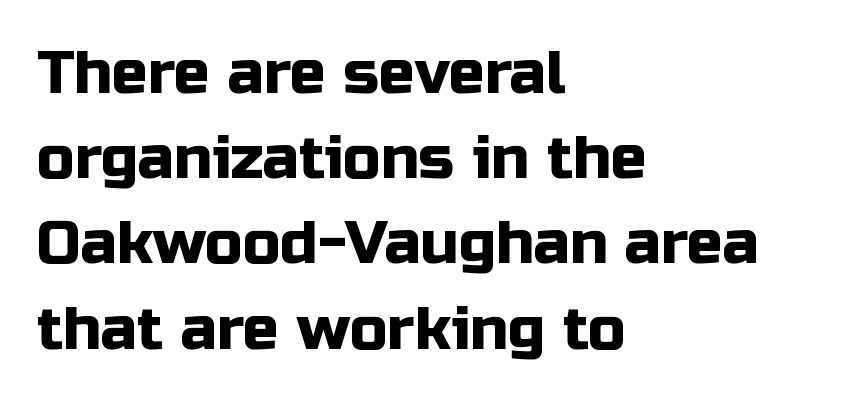
{"serif": "no", "italic": "no", "width": "normal", "stroke_contrast": "low", "x_height": "medium", "monospaced": "no", "underline": "no", "align": "left", "line_spacing": "normal", "line_spacing_ratio": 1.42, "letter_spacing": "normal", "letter_spacing_em": 0.0, "glyph_px": 60}
